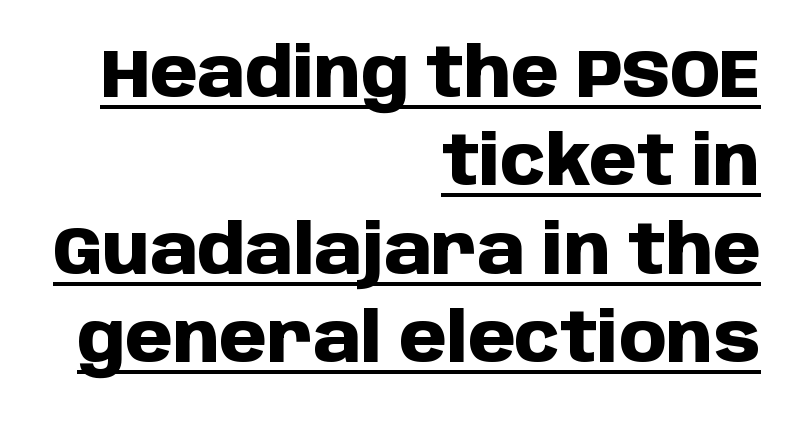
{"serif": "no", "italic": "no", "bold": "yes", "weight": "heavy", "width": "normal", "stroke_contrast": "low", "x_height": "large", "monospaced": "no", "underline": "yes", "align": "right", "line_spacing": "normal", "line_spacing_ratio": 1.3, "letter_spacing": "normal", "letter_spacing_em": 0.0, "glyph_px": 68}
